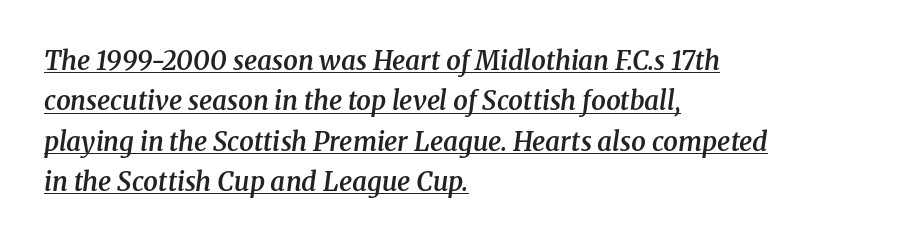
Caption: semibold face, moderately heavy strokes. In terms of leading, this rendering sits right in the middle. The ragged edge is on the right, which tells us the setting is flush left. Underlined type.
